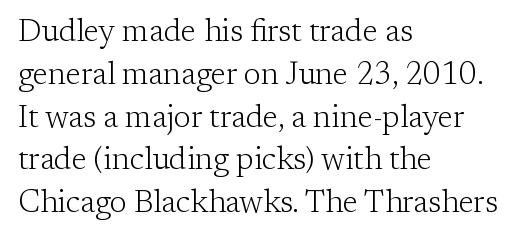
{"serif": "yes", "italic": "no", "bold": "no", "weight": "light", "width": "normal", "stroke_contrast": "low", "x_height": "medium", "monospaced": "no", "underline": "no", "align": "left", "line_spacing": "normal", "line_spacing_ratio": 1.38, "letter_spacing": "normal", "letter_spacing_em": 0.0, "glyph_px": 31}
